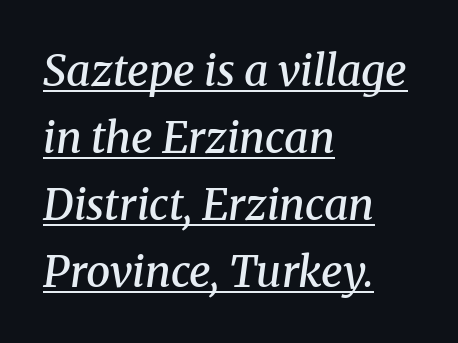
The rendering uses natural spacing where letterforms have individual widths. The passage shown is underscored from start to finish. The letters are semibold — heavier than regular but short of a full bold. When letters slant like this, we call the style italic.
